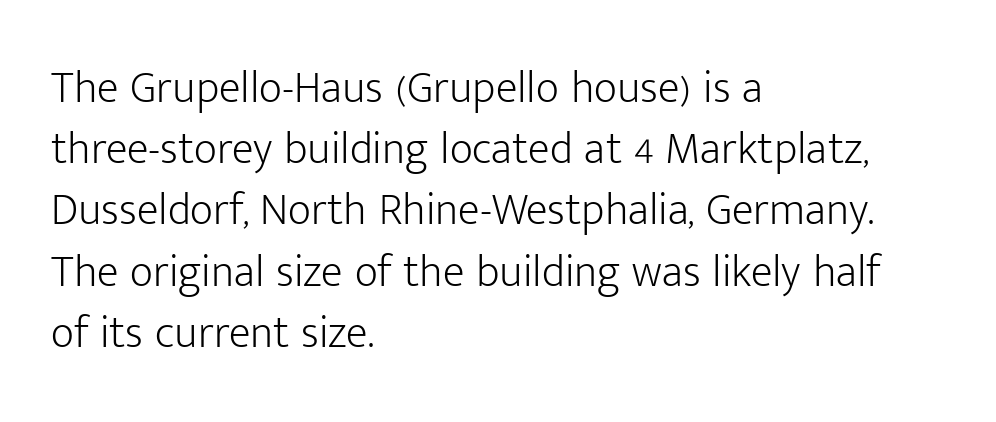
The glyphs in this specimen are sans serif. The line texture is even and compact thanks to regular tracking. Caption: multi-line text, flush left, ragged right. A normal amount of white space separates one row of letters from the next. The typeface has the unassuming heft of standard copy or less.
